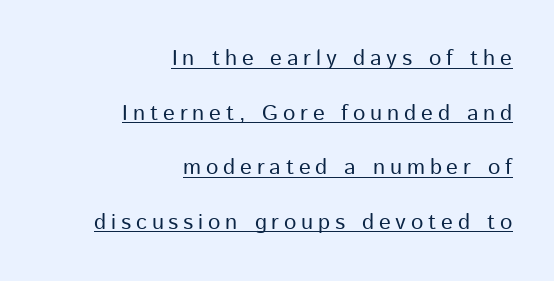
Caption: face not bold, strokes unweighted. Nope, not italic — everything's standing straight. The rag falls on the left side of this text block. Horizontal bands of white between lines are thick stripes.
